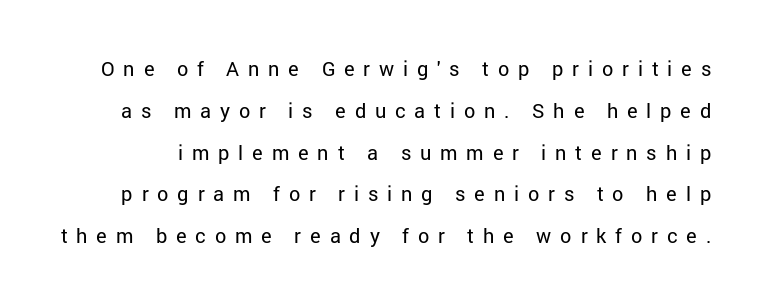
The image shows 20 px text type, upright; set loose line spacing (2.09x), unusually wide letter spacing (+0.44 em), not underlined.
